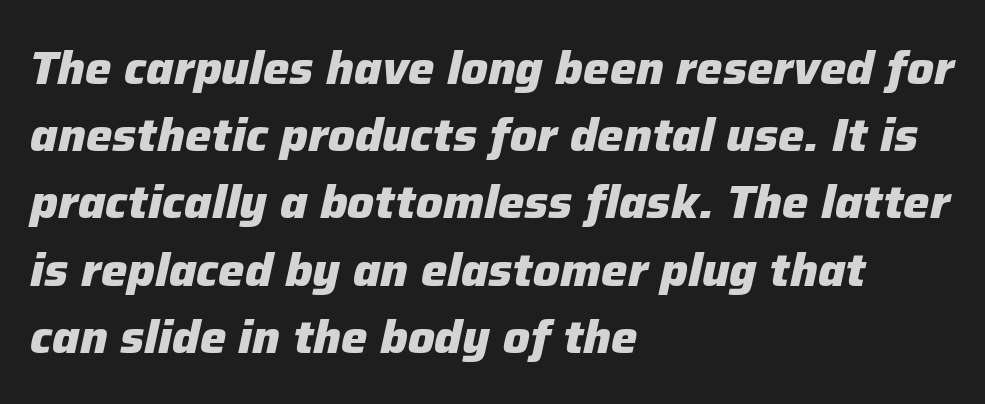
{"italic": "yes", "lean": "right", "slant_degrees": 12, "bold": "yes", "weight": "heavy", "width": "normal", "stroke_contrast": "low", "x_height": "medium", "monospaced": "no", "underline": "no", "align": "left", "line_spacing": "normal", "line_spacing_ratio": 1.43, "letter_spacing": "normal", "letter_spacing_em": 0.0, "glyph_px": 47}
